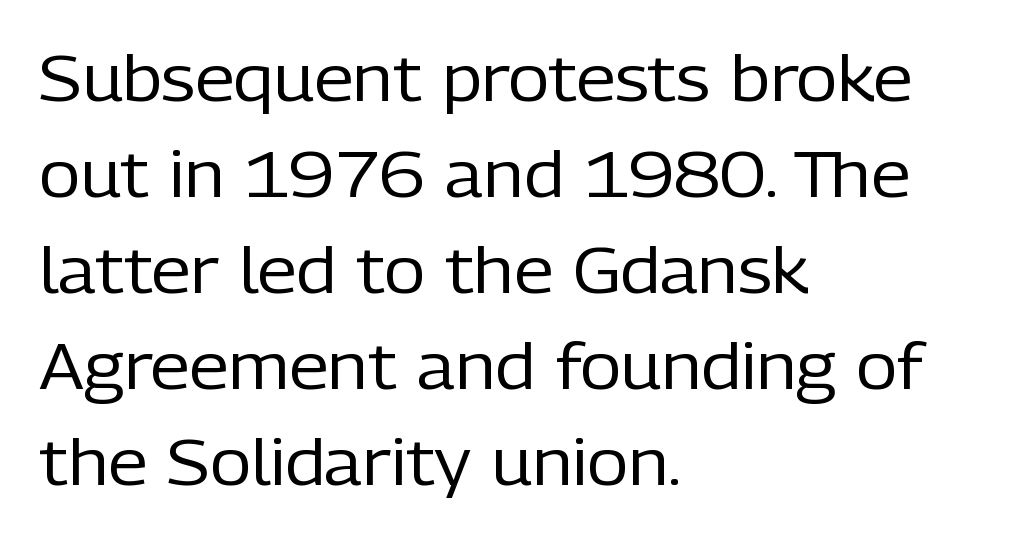
Q: Is the text bold? A: No.
Q: Is the text italic (slanted)? A: No, it is upright.
Q: Is the typeface a serif or a sans-serif typeface? A: Sans-serif.
Q: Is the text underlined? A: No.
Q: How is the paragraph aligned? A: Left-aligned.
Q: Is the spacing between letters normal or unusually wide? A: Normal.
Q: Is the spacing between lines tight, normal or loose? A: Normal.
Q: Width (condensed, normal, or wide)? A: Normal.
Q: Stroke contrast? A: Low.
Q: x-height? A: Medium.
Q: Monospaced? A: No.
